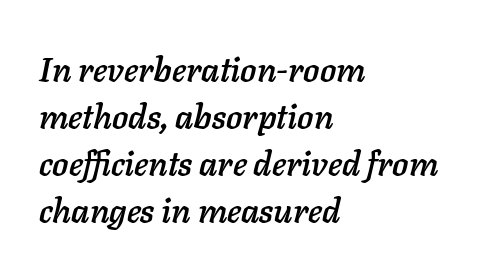
Q: Is the text italic (slanted)? A: Yes, it leans right by about 11 degrees.
Q: Is the text underlined? A: No.
Q: How is the paragraph aligned? A: Left-aligned.
Q: Is the spacing between letters normal or unusually wide? A: Normal.
Q: Is the spacing between lines tight, normal or loose? A: Normal.
Q: Width (condensed, normal, or wide)? A: Normal.
Q: Stroke contrast? A: Low.
Q: x-height? A: Medium.
Q: Monospaced? A: No.
